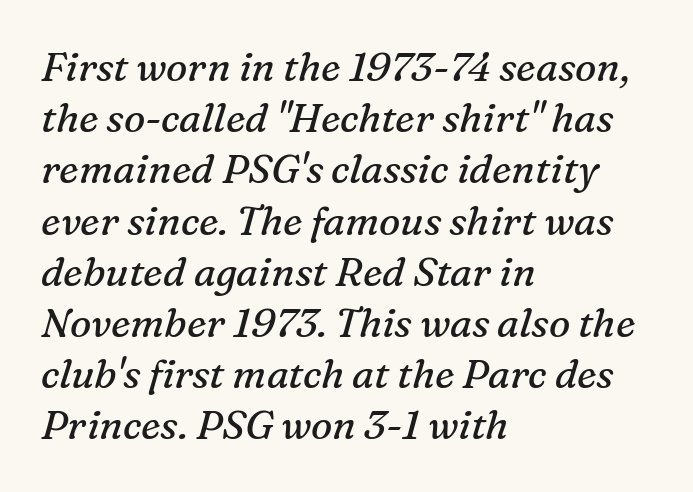
{"serif": "yes", "italic": "yes", "lean": "right", "slant_degrees": 16, "bold": "no", "weight": "regular", "width": "normal", "stroke_contrast": "medium", "x_height": "medium", "monospaced": "no", "underline": "no", "align": "left", "line_spacing": "normal", "line_spacing_ratio": 1.28, "letter_spacing": "normal", "letter_spacing_em": 0.0, "glyph_px": 40}
